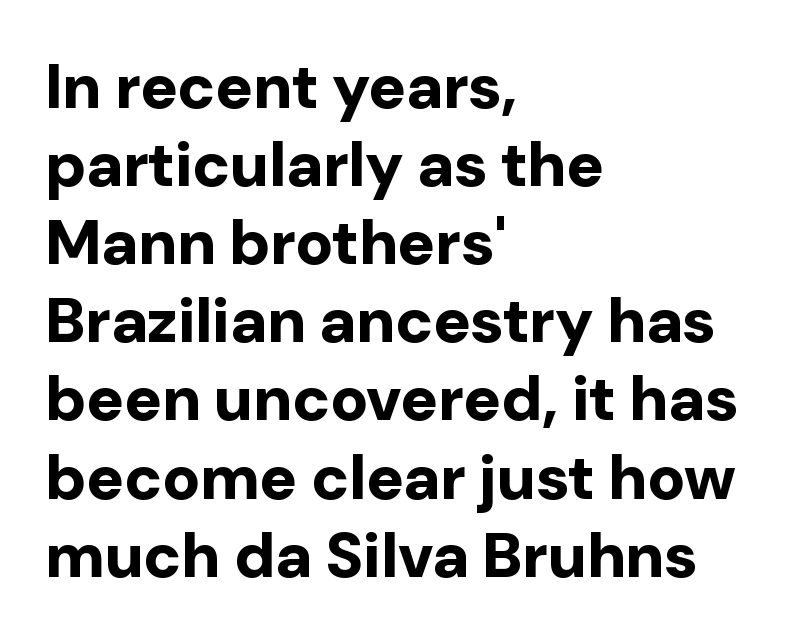
The paragraph shown leans on its left margin. The text was rendered using a sans face with plain stroke endings. The font is running at its bold setting. Vertical strokes here are truly vertical.
